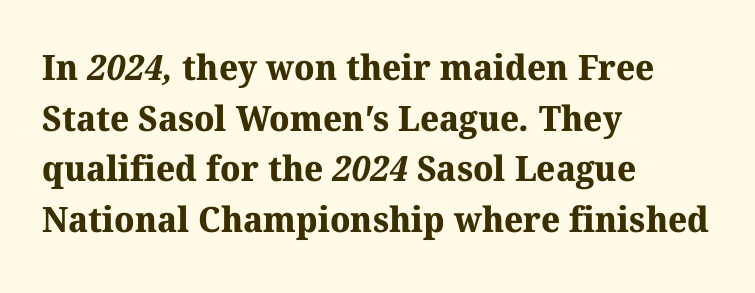
Evenly set lines give the paragraph a standard silhouette. I'd call this a serif setting — the letters wear small feet. Each letter keeps its own natural width here, so spacing adapts to shape. Check the space under the baseline: it is left empty.
